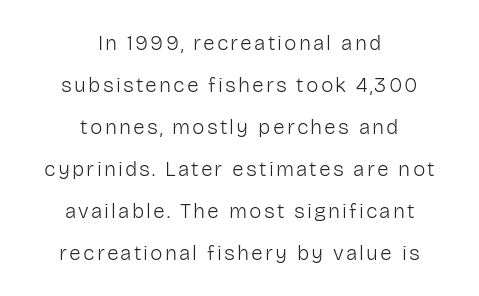
The rendering uses a large line-height, opening up the rows. The baseline area is clear. This sample is center-justified, so both line endings float freely. Style check: upright. Heft: none added — not bold.
